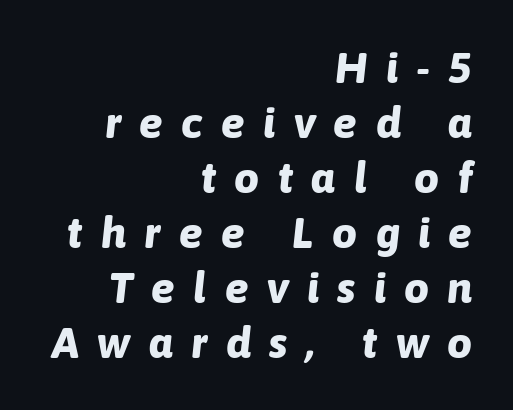
Characters are canted at an angle relative to the baseline's perpendicular. Chunky letters — that's bold for sure. Note the varied advance widths — an 'i' is clearly narrower than an 'm'. Observe the wide spacing: letters keep a clear distance from each other. The paragraph has a hard right edge and a soft left edge.
